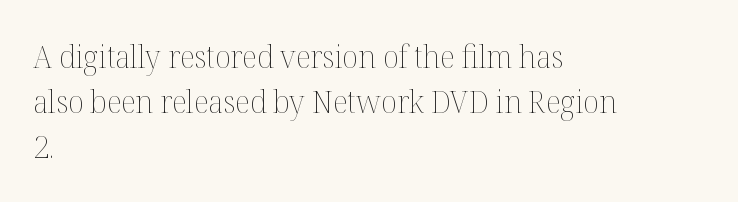
The image shows 32 px thin type, upright; set left-aligned, normal line spacing (1.41x), normal letter spacing, not underlined; medium stroke contrast and a medium x-height.
